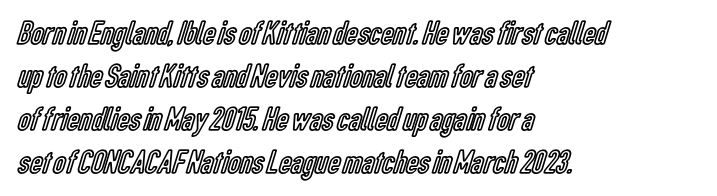
This sample uses plain, unmodified letter spacing. Has an underline been added? It has not. Leading matches the norm, producing a regular column. In CSS terms this would be text-align: left.
